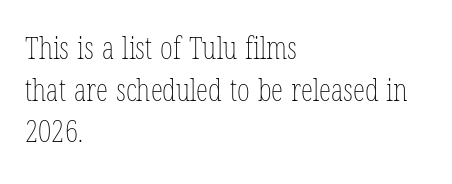
{"italic": "no", "bold": "no", "weight": "thin", "width": "condensed", "stroke_contrast": "low", "x_height": "medium", "monospaced": "no", "underline": "no", "align": "left", "line_spacing": "normal", "line_spacing_ratio": 1.34, "letter_spacing": "normal", "letter_spacing_em": 0.0, "glyph_px": 31}
